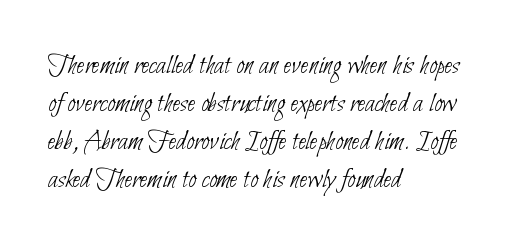
{"serif": "no", "bold": "no", "weight": "thin", "width": "condensed", "stroke_contrast": "low", "x_height": "small", "monospaced": "no", "underline": "no", "align": "left", "line_spacing": "normal", "line_spacing_ratio": 1.31, "letter_spacing": "normal", "letter_spacing_em": 0.0, "glyph_px": 29}
